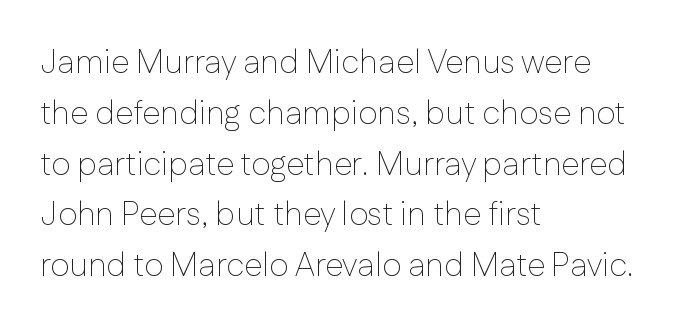
Q: Is the text bold? A: No.
Q: Is the text italic (slanted)? A: No, it is upright.
Q: Is the typeface a serif or a sans-serif typeface? A: Sans-serif.
Q: Is the text underlined? A: No.
Q: How is the paragraph aligned? A: Left-aligned.
Q: Is the spacing between letters normal or unusually wide? A: Normal.
Q: Is the spacing between lines tight, normal or loose? A: Normal.
Q: Width (condensed, normal, or wide)? A: Normal.
Q: Stroke contrast? A: Low.
Q: x-height? A: Medium.
Q: Monospaced? A: No.
